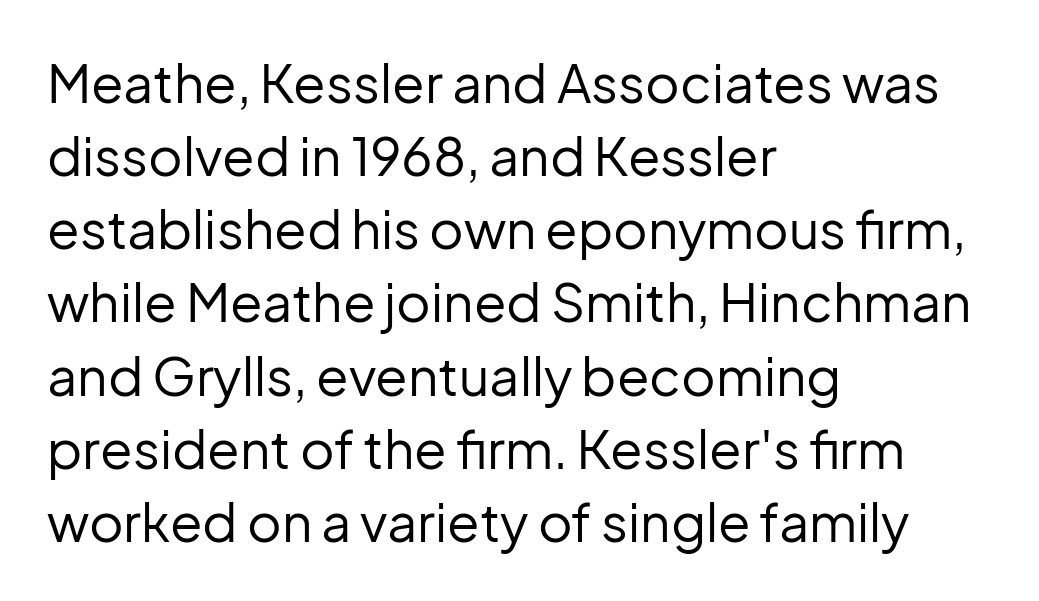
Nothing sits at the stroke ends, so this counts as sans-serif. This is the regular roman posture of the typeface. The horizontal fit of the characters is conventional and even. Weight: not bold — regular or lighter. Varying glyph widths throughout — classic text-font behaviour.
